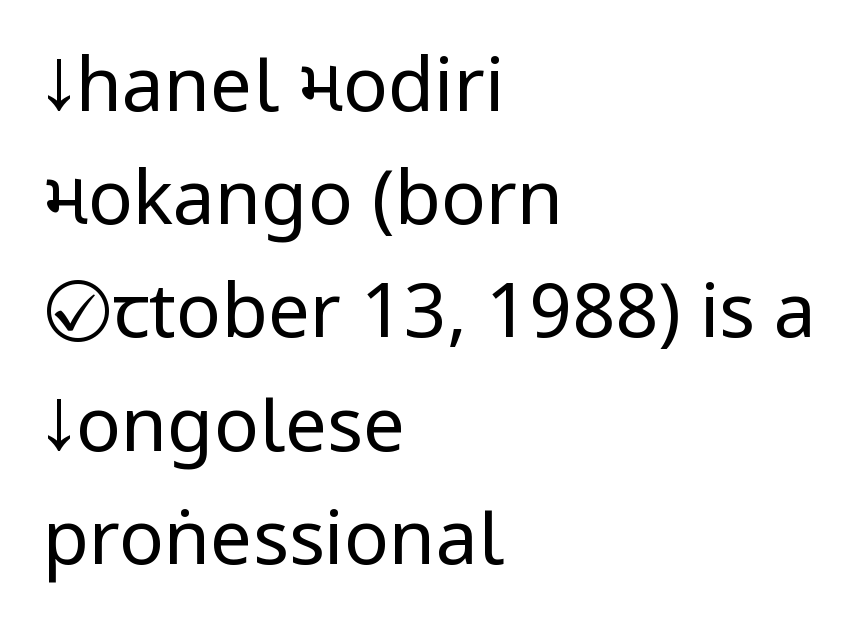
{"serif": "no", "italic": "no", "bold": "no", "weight": "regular", "width": "condensed", "stroke_contrast": "low", "x_height": "large", "monospaced": "no", "underline": "no", "align": "left", "line_spacing": "normal", "line_spacing_ratio": 1.51, "letter_spacing": "normal", "letter_spacing_em": 0.0, "glyph_px": 75}
